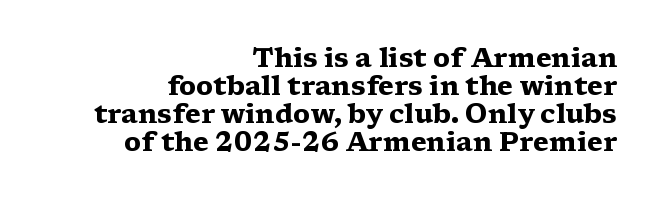
{"italic": "no", "bold": "yes", "underline": "no", "align": "right", "line_spacing": "tight", "line_spacing_ratio": 1.08, "letter_spacing": "normal", "letter_spacing_em": 0.0, "glyph_px": 26}
